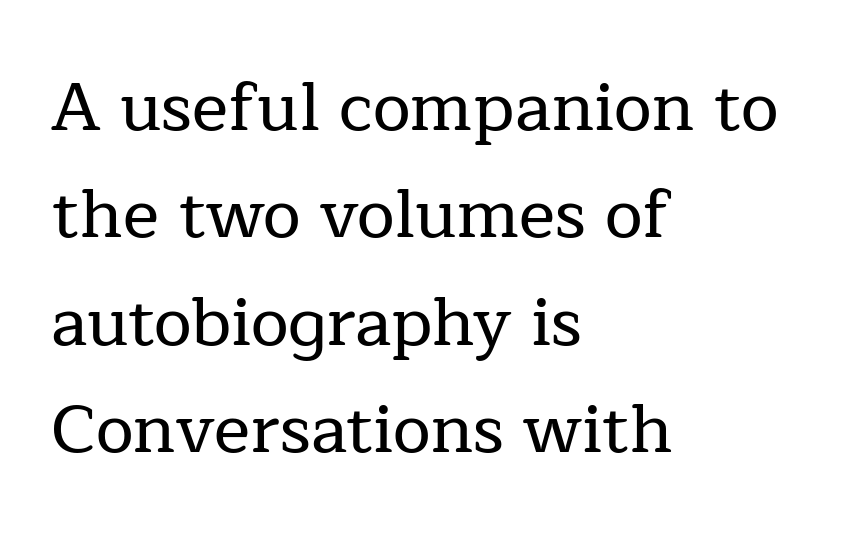
The image shows 68 px serif type, upright; set left-aligned, normal line spacing (1.58x), normal letter spacing, not underlined; low stroke contrast and a medium x-height.
